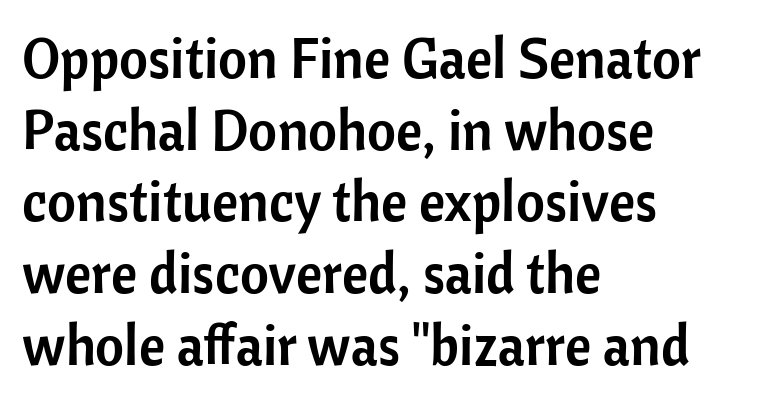
Q: Is the text italic (slanted)? A: No, it is upright.
Q: Is the typeface a serif or a sans-serif typeface? A: Sans-serif.
Q: Is the text underlined? A: No.
Q: How is the paragraph aligned? A: Left-aligned.
Q: Is the spacing between letters normal or unusually wide? A: Normal.
Q: Is the spacing between lines tight, normal or loose? A: Normal.
Q: Width (condensed, normal, or wide)? A: Normal.
Q: Stroke contrast? A: Low.
Q: x-height? A: Medium.
Q: Monospaced? A: No.
